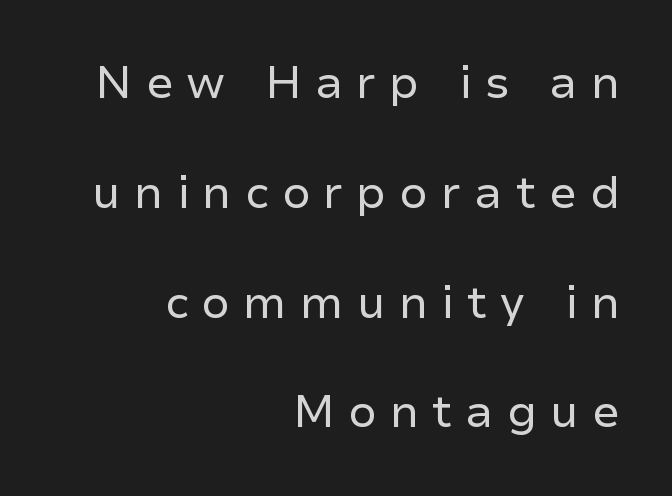
The image shows 45 px regular-weight sans-serif type, upright; set right-aligned, loose line spacing (2.44x), unusually wide letter spacing (+0.29 em), not underlined; low stroke contrast and a medium x-height.
